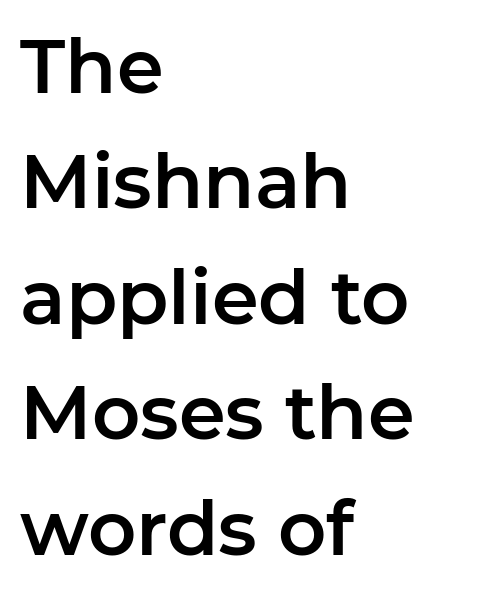
The vertical gap from one line to the next is medium. Letterform terminals end flat and unadorned throughout the passage. Tall strokes in this sample are plumb rather than angled. You could call the tracking neutral — neither tight nor loose.
